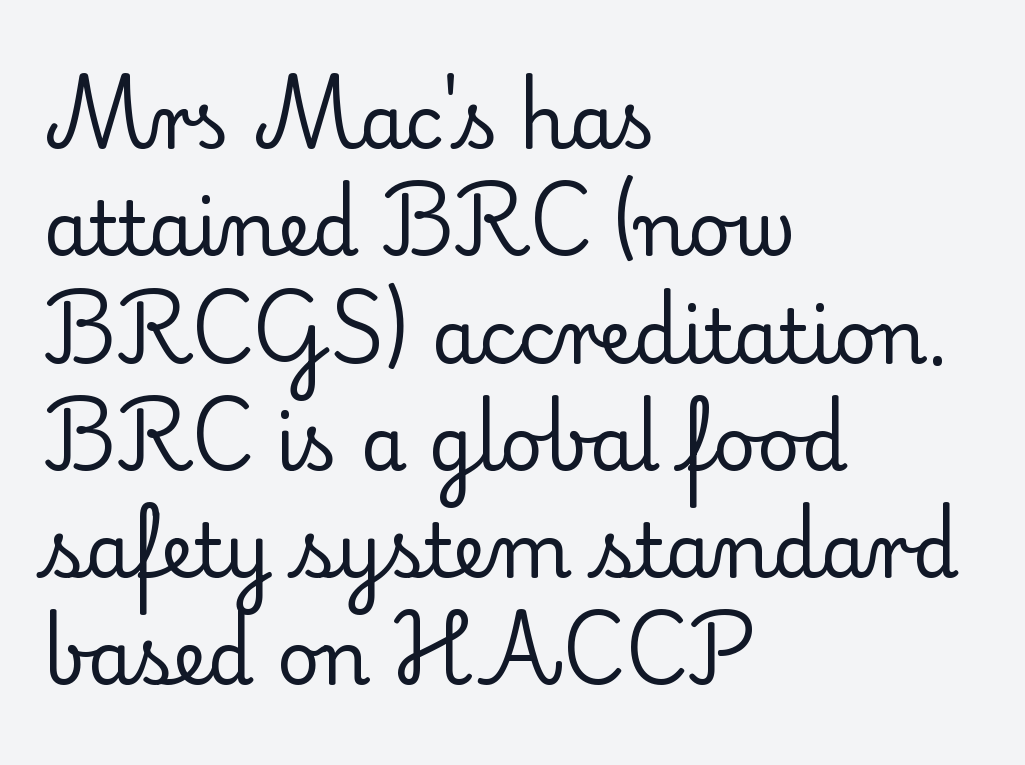
The rows are spaced the way most documents space them. The letters stand upright; this is a roman face. These lines stack with their left ends in a neat column. Nobody drew a line under any word here. The face used here is rendered with its standard letterfit. Look at the bottom of the vertical strokes: they flare into serifs here.
